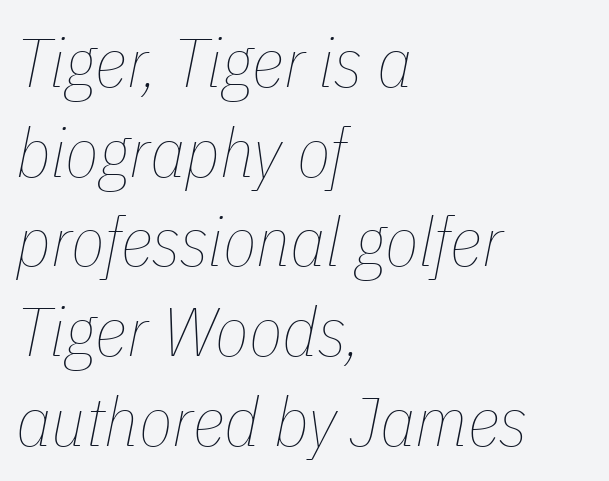
Each letter keeps its own natural width here, so spacing adapts to shape. The setting favours the left margin, as ordinary paragraphs usually do. Each new line begins a customary step beneath the previous one. Slant detected: the letters are inclined. The characters are drawn with everyday or finer stroke widths. What stands out about the letter spacing? Nothing — it is the standard amount.
